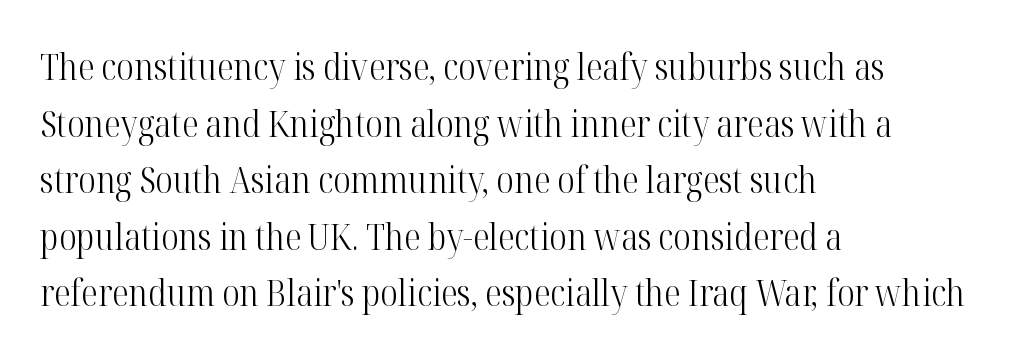
The image shows 37 px light, condensed serif type, upright; set left-aligned, normal line spacing (1.53x), normal letter spacing, not underlined; high stroke contrast and a medium x-height.
